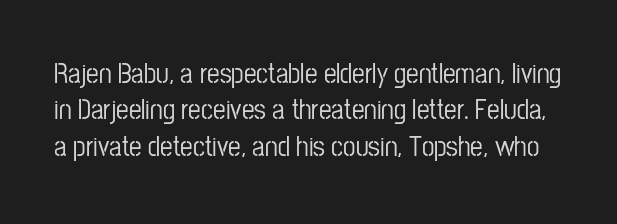
{"serif": "no", "italic": "no", "width": "condensed", "stroke_contrast": "low", "x_height": "medium", "monospaced": "no", "underline": "no", "line_spacing": "normal", "line_spacing_ratio": 1.3, "letter_spacing": "normal", "letter_spacing_em": 0.0, "glyph_px": 28}
